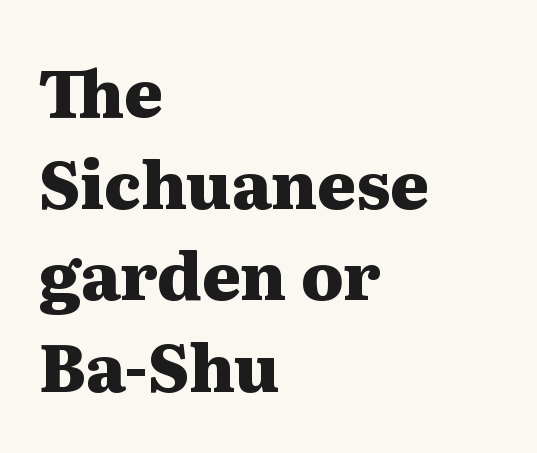
The image shows 66 px heavy, wide serif type, upright; set left-aligned, normal line spacing (1.39x), normal letter spacing, not underlined; medium stroke contrast and a medium x-height.
